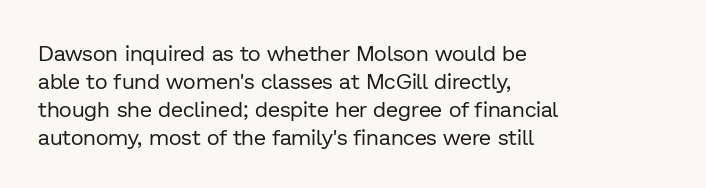
No extra ink here — the face is not bold. Students, observe: this is what conventionally led text looks like. Visually the block forms a straight wall on the left and a jagged coastline on the right. Clear beneath every line of the passage.
